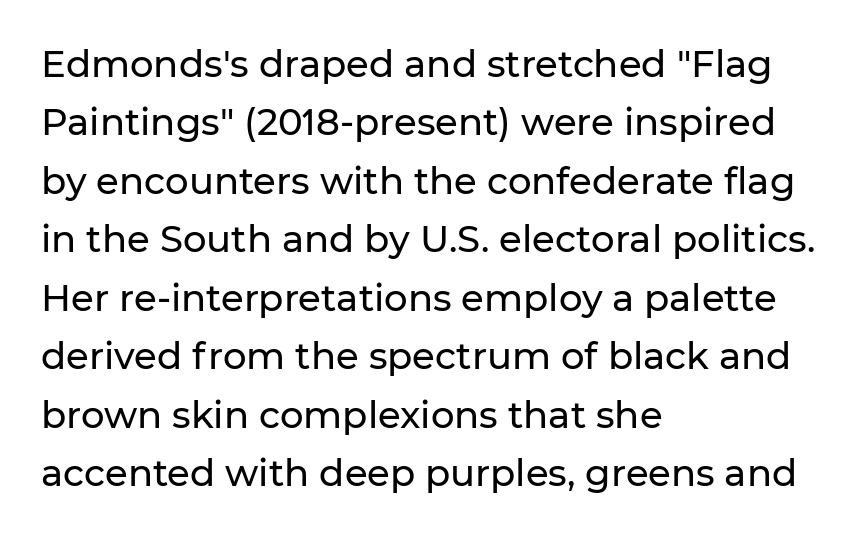
The image shows 37 px sans-serif type, upright; set left-aligned, normal line spacing (1.58x), normal letter spacing, not underlined; low stroke contrast and a medium x-height.
